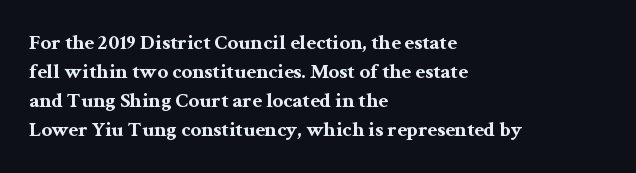
Q: Is the text bold? A: Yes.
Q: Is the text italic (slanted)? A: No, it is upright.
Q: Is the text underlined? A: No.
Q: How is the paragraph aligned? A: Left-aligned.
Q: Is the spacing between letters normal or unusually wide? A: Normal.
Q: Is the spacing between lines tight, normal or loose? A: Normal.
